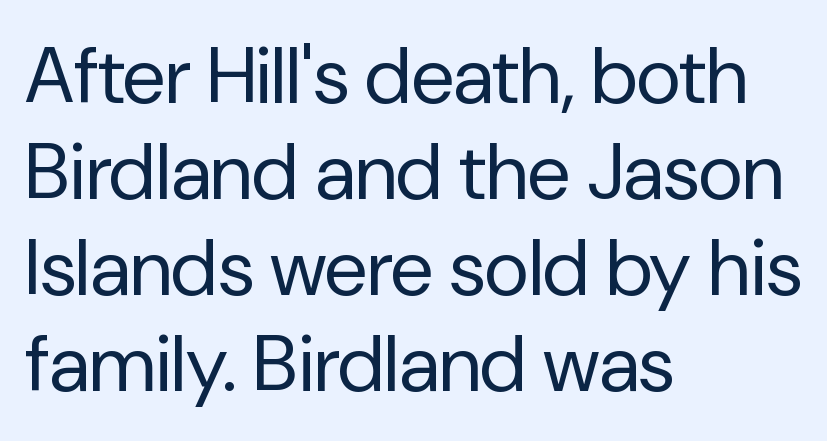
The image shows 78 px regular-weight sans-serif type, upright; set left-aligned, line spacing 1.23x, normal letter spacing, not underlined; low stroke contrast and a medium x-height.
